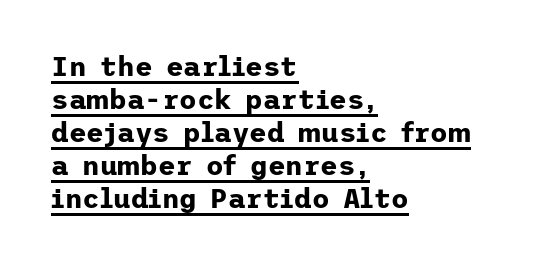
The image shows 27 px bold type, upright; set left-aligned, line spacing 1.22x, normal letter spacing, underlined.
